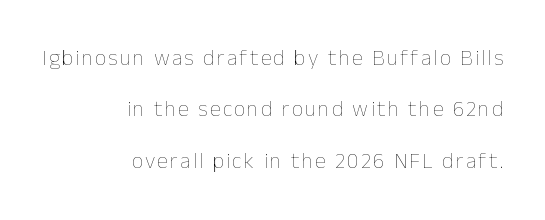
{"italic": "no", "bold": "no", "underline": "no", "align": "right", "line_spacing": "loose", "line_spacing_ratio": 2.33, "glyph_px": 22}
